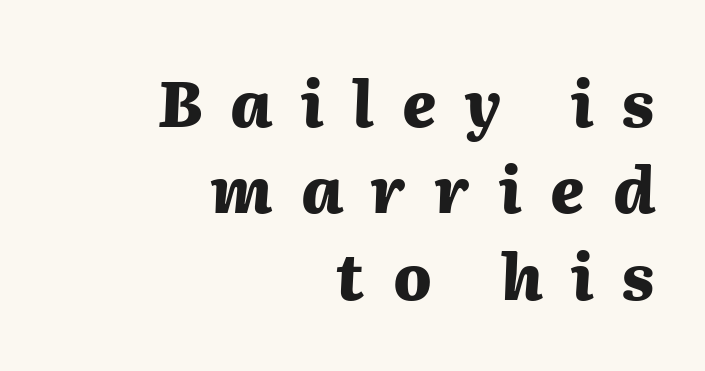
This sample has the flowing, uneven cadence of proportional lettering. The letterforms stand isolated, each surrounded by extra space. Lines of text with bare space underneath. The face used here has a pronounced slope to its letters.
